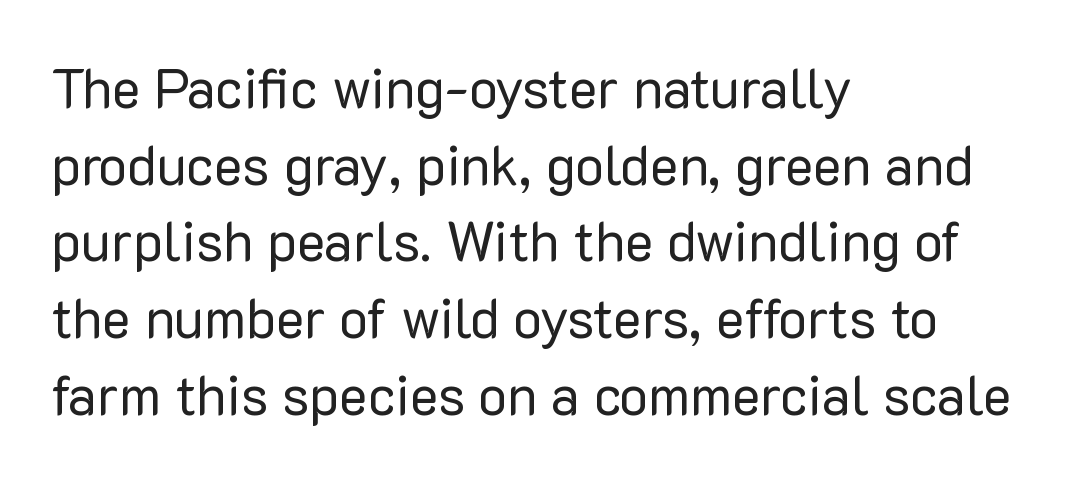
{"serif": "no", "italic": "no", "bold": "no", "weight": "regular", "width": "normal", "stroke_contrast": "low", "x_height": "medium", "monospaced": "no", "underline": "no", "align": "left", "line_spacing": "normal", "line_spacing_ratio": 1.42, "letter_spacing": "normal", "letter_spacing_em": 0.0, "glyph_px": 54}
